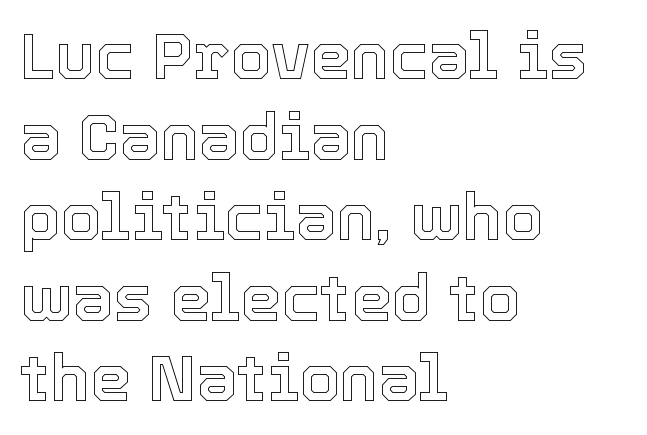
The image shows 65 px text type, upright; set left-aligned, line spacing 1.24x, normal letter spacing, not underlined; a medium x-height.
